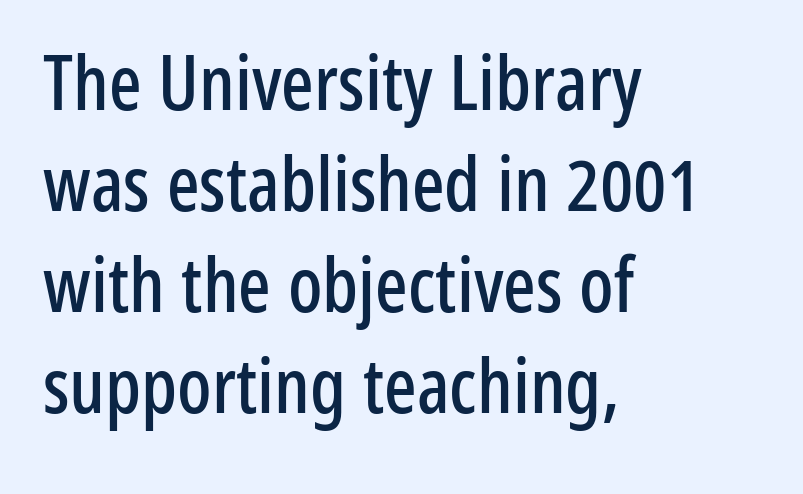
The image shows 76 px condensed sans-serif type, upright; set left-aligned, normal line spacing (1.33x), normal letter spacing, not underlined; low stroke contrast and a medium x-height.
